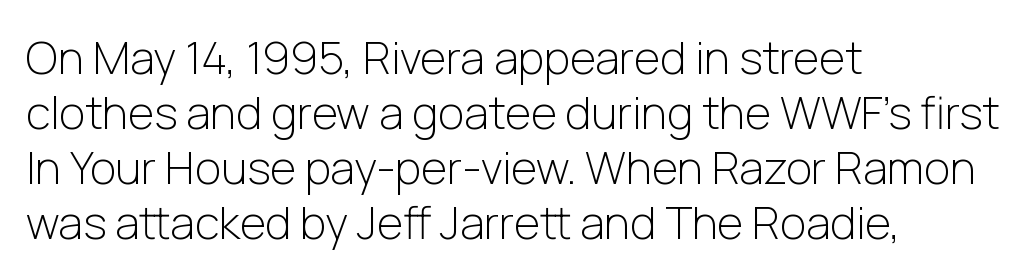
{"serif": "no", "italic": "no", "bold": "no", "weight": "light", "width": "normal", "stroke_contrast": "low", "x_height": "medium", "monospaced": "no", "underline": "no", "align": "left", "line_spacing_ratio": 1.22, "letter_spacing": "normal", "letter_spacing_em": 0.0, "glyph_px": 45}
